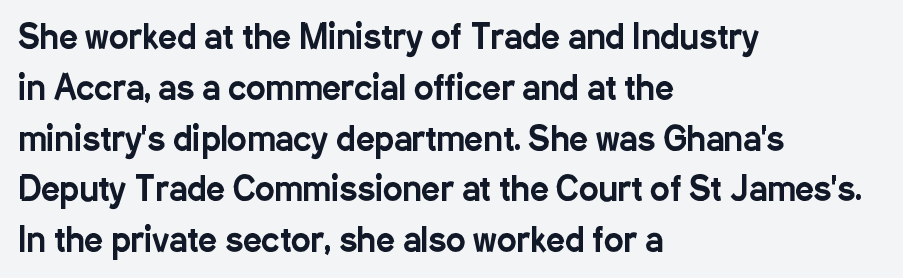
Q: Is the text italic (slanted)? A: No, it is upright.
Q: Is the typeface a serif or a sans-serif typeface? A: Sans-serif.
Q: Is the text underlined? A: No.
Q: How is the paragraph aligned? A: Left-aligned.
Q: Is the spacing between letters normal or unusually wide? A: Normal.
Q: Is the spacing between lines tight, normal or loose? A: Normal.
Q: Width (condensed, normal, or wide)? A: Condensed.
Q: Stroke contrast? A: Low.
Q: x-height? A: Medium.
Q: Monospaced? A: No.
